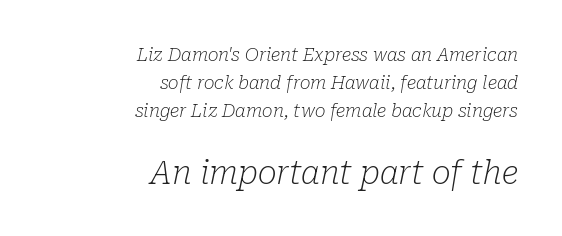
This sample is right-justified, so line beginnings fall wherever the words allow. Ink coverage per letter is moderate at most. The words here are not underlined. In terms of leading, this rendering sits right in the middle. Observe the ordinary spacing: letters are neighbours, not strangers.
